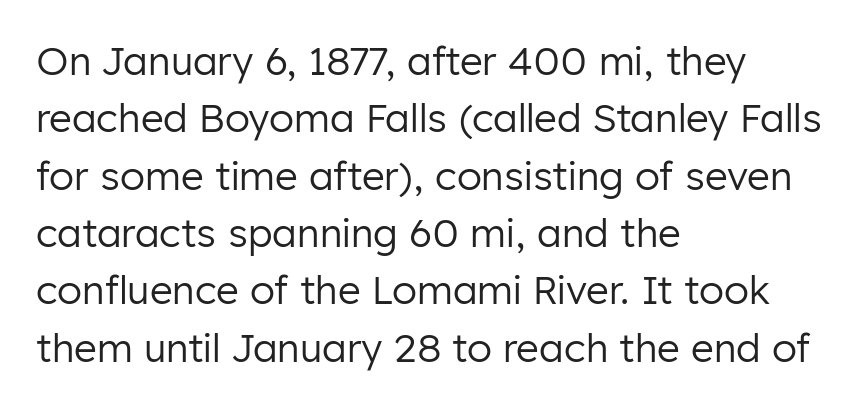
Q: Is the text bold? A: No.
Q: Is the text italic (slanted)? A: No, it is upright.
Q: Is the typeface a serif or a sans-serif typeface? A: Sans-serif.
Q: Is the text underlined? A: No.
Q: How is the paragraph aligned? A: Left-aligned.
Q: Is the spacing between letters normal or unusually wide? A: Normal.
Q: Is the spacing between lines tight, normal or loose? A: Normal.
Q: Width (condensed, normal, or wide)? A: Normal.
Q: Stroke contrast? A: Low.
Q: x-height? A: Medium.
Q: Monospaced? A: No.
